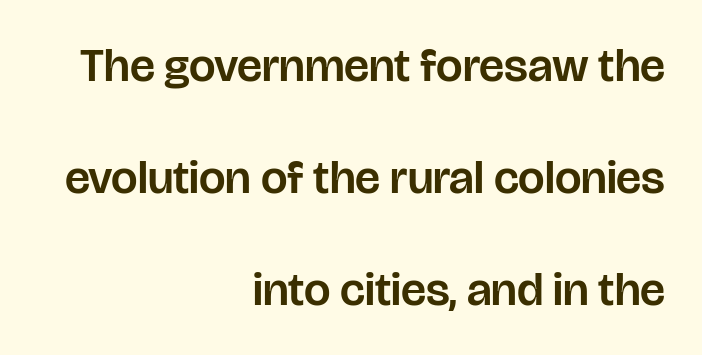
Inter-character spacing is left at the font's built-in metrics. The glyphs in this specimen are sans serif. Proportional: the letters do not fall into vertical columns. Lines of text with bare space underneath. Line spacing here is loose.
